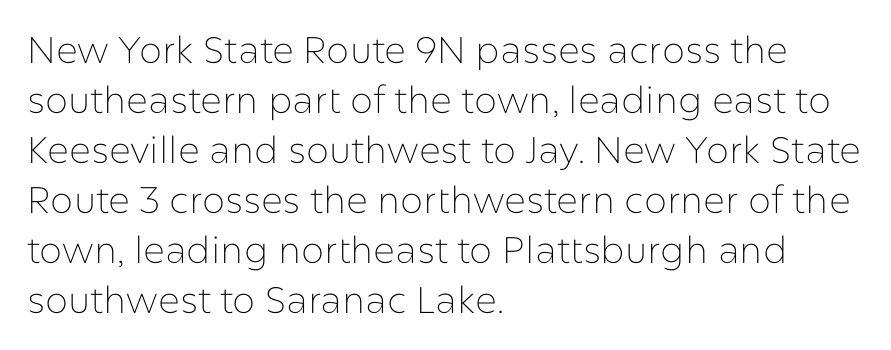
Left-aligned paragraph, ragged on the right. Here the designer chose a conventional face with non-uniform glyph widths. Inter-character spacing is left at the font's built-in metrics. Vertical strokes here are truly vertical. The characters are drawn with everyday or finer stroke widths.
